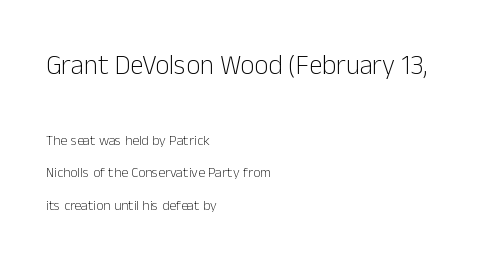
The image shows 27 px text type, upright; set left-aligned, loose line spacing (2.31x), normal letter spacing, not underlined; the first (top) block is 1.93x larger.
